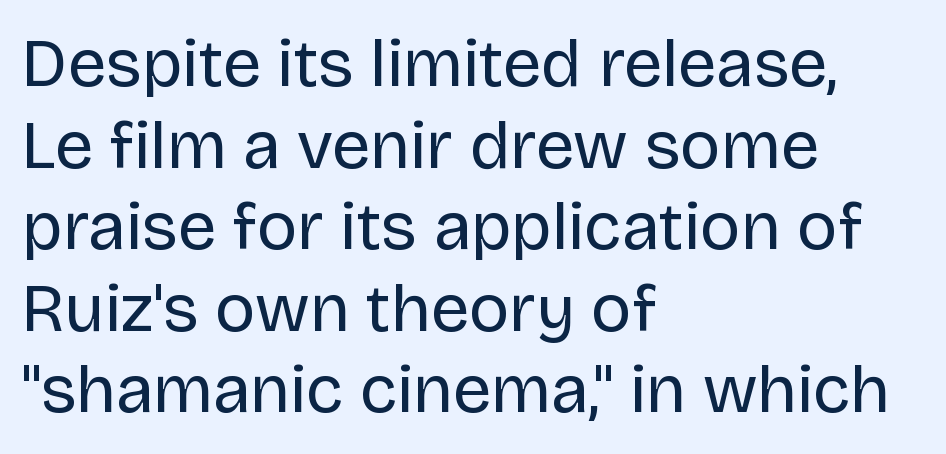
Q: Is the text bold? A: No.
Q: Is the text italic (slanted)? A: No, it is upright.
Q: Is the typeface a serif or a sans-serif typeface? A: Sans-serif.
Q: Is the text underlined? A: No.
Q: How is the paragraph aligned? A: Left-aligned.
Q: Is the spacing between letters normal or unusually wide? A: Normal.
Q: Width (condensed, normal, or wide)? A: Normal.
Q: Stroke contrast? A: Low.
Q: x-height? A: Large.
Q: Monospaced? A: No.
